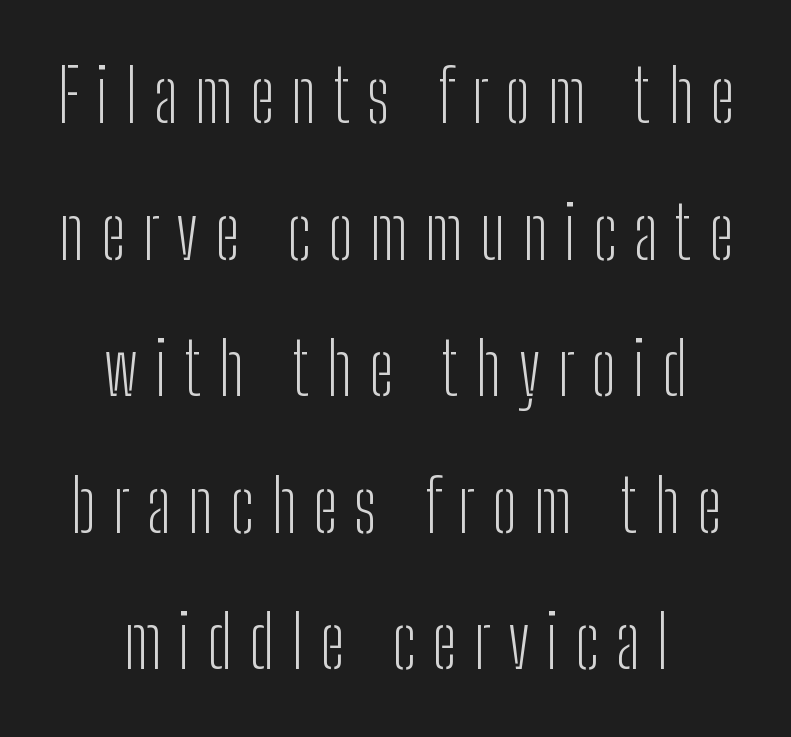
You could only call the tracking loose — the letters float apart. Notice how the stems are strictly vertical — no italics here. Weight: in the light-to-regular range. You could not count columns in this text — the font is proportionally spaced. Which margin do the lines hug? Neither — every line sits in the middle.
